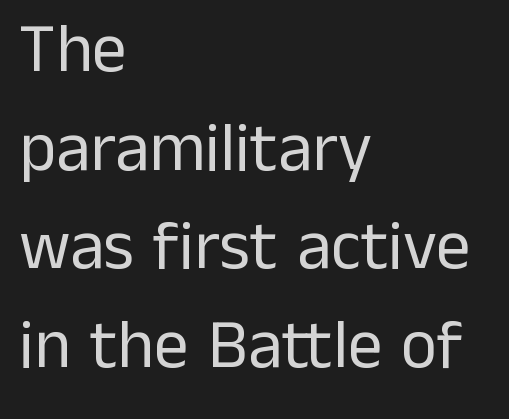
Vertically, the passage feels balanced, rows spaced as you'd expect. This sample has the flowing, uneven cadence of proportional lettering. Heaviness? Minimal to ordinary, like unemphasized prose. A sans-serif font was chosen for this passage. All the whitespace from short lines collects on the right.
